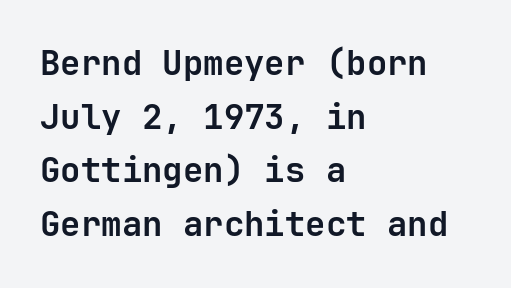
Q: Is the text bold? A: Yes.
Q: Is the text italic (slanted)? A: No, it is upright.
Q: Is the typeface a serif or a sans-serif typeface? A: Sans-serif.
Q: Is the text underlined? A: No.
Q: How is the paragraph aligned? A: Left-aligned.
Q: Is the spacing between letters normal or unusually wide? A: Normal.
Q: Is the spacing between lines tight, normal or loose? A: Normal.
Q: Width (condensed, normal, or wide)? A: Normal.
Q: Stroke contrast? A: Low.
Q: x-height? A: Medium.
Q: Monospaced? A: Yes.
